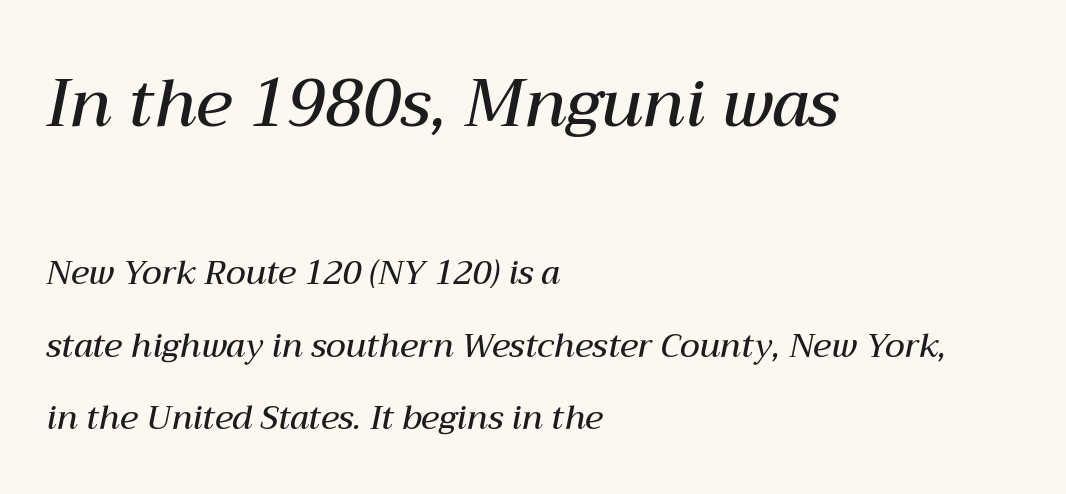
The foot of each line stays bare and open. This sample uses an oblique cut, with every glyph tilted off the vertical. The rendering uses natural spacing where letterforms have individual widths. These lines are set flush left with a ragged right edge. This sample uses plain, unmodified letter spacing. The first block has been scaled up relative to the second.
